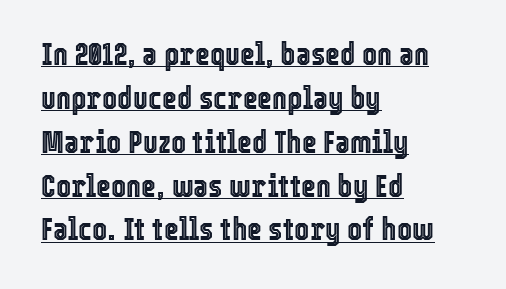
{"italic": "no", "width": "condensed", "x_height": "medium", "monospaced": "no", "underline": "yes", "align": "left", "line_spacing": "normal", "line_spacing_ratio": 1.37, "letter_spacing": "normal", "letter_spacing_em": 0.0, "glyph_px": 32}
